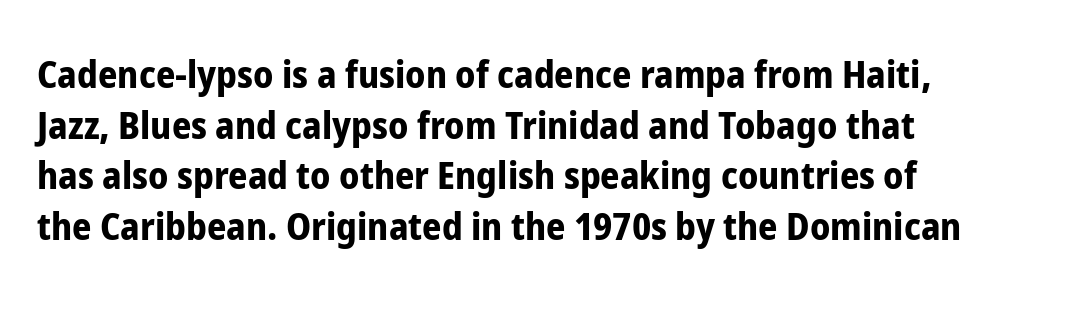
Bare-footed words on every line. Words appear dense and cohesive because spacing is normal. Each letter keeps its own natural width here, so spacing adapts to shape. The line-height multiplier appears to be the usual default. Horizontally, the lines are justified to the leading edge only. These lines carry a lot of weight — the face is fully bold.
